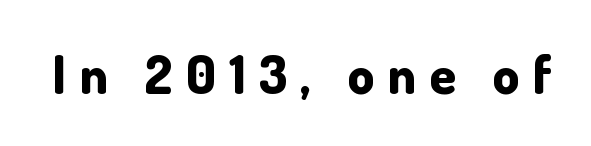
The image shows 53 px bold sans-serif type, upright; set unusually wide letter spacing (+0.25 em), not underlined; low stroke contrast and a small x-height.
